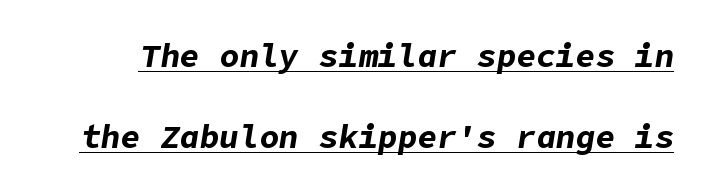
{"italic": "yes", "lean": "right", "slant_degrees": 9, "bold": "yes", "weight": "bold", "width": "normal", "stroke_contrast": "low", "x_height": "medium", "underline": "yes", "line_spacing": "loose", "line_spacing_ratio": 2.45, "letter_spacing": "normal", "letter_spacing_em": 0.0, "glyph_px": 33}
